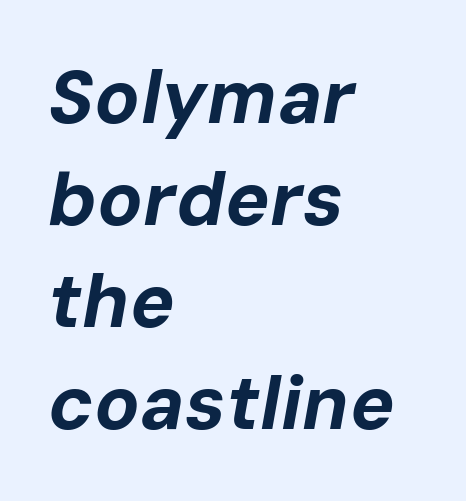
The image shows 75 px bold type, italic (leaning right); set left-aligned, normal line spacing (1.36x), normal letter spacing, not underlined; low stroke contrast and a medium x-height.
